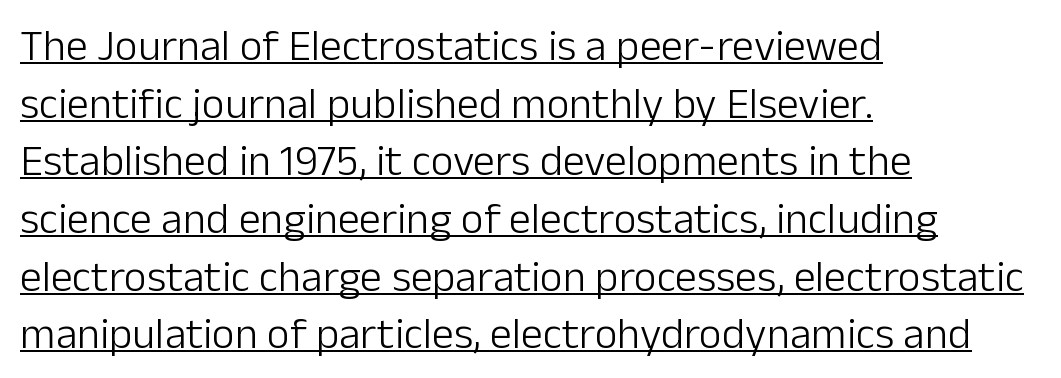
The image shows 44 px light sans-serif type, upright; set left-aligned, normal line spacing (1.31x), normal letter spacing, underlined; low stroke contrast and a medium x-height.
